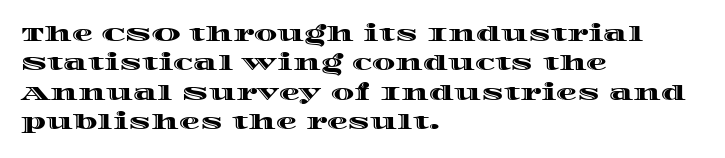
Q: Is the text italic (slanted)? A: No, it is upright.
Q: Is the text underlined? A: No.
Q: How is the paragraph aligned? A: Left-aligned.
Q: Is the spacing between letters normal or unusually wide? A: Normal.
Q: Is the spacing between lines tight, normal or loose? A: Normal.
